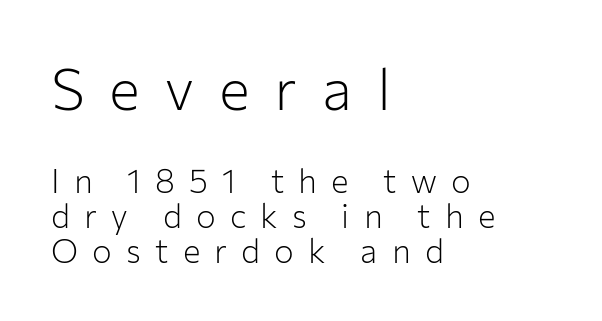
The image shows 58 px light sans-serif type, upright; set left-aligned, tight line spacing (1.06x), unusually wide letter spacing (+0.43 em), not underlined; the first (top) block is 1.76x larger; low stroke contrast and a medium x-height.
